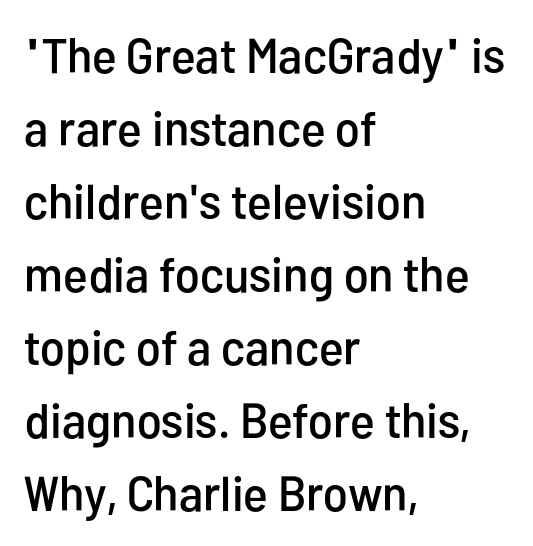
Words float on clear page, feet unadorned. Each new line begins a customary step beneath the previous one. Notice how the passage keeps a crisp vertical edge on the left only. Tall strokes in this sample are plumb rather than angled.
